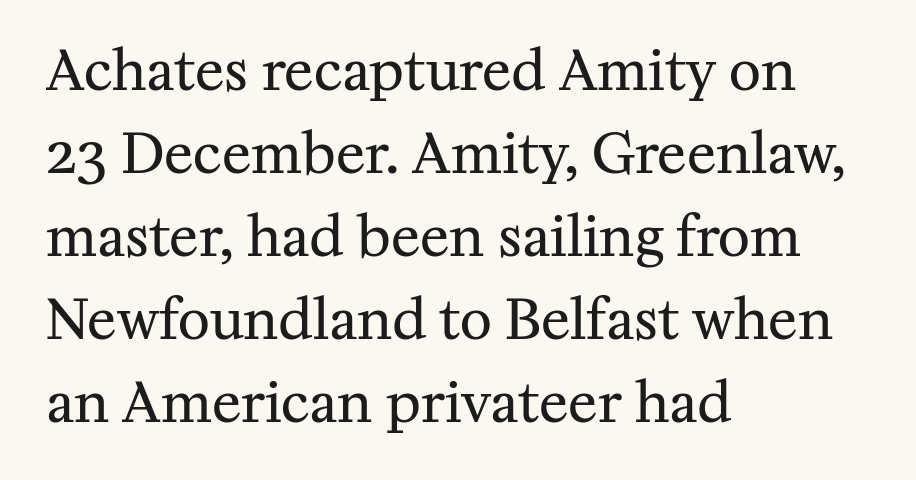
Q: Is the text bold? A: No.
Q: Is the text italic (slanted)? A: No, it is upright.
Q: Is the typeface a serif or a sans-serif typeface? A: Serif.
Q: Is the text underlined? A: No.
Q: How is the paragraph aligned? A: Left-aligned.
Q: Is the spacing between letters normal or unusually wide? A: Normal.
Q: Is the spacing between lines tight, normal or loose? A: Normal.
Q: Width (condensed, normal, or wide)? A: Normal.
Q: Stroke contrast? A: Medium.
Q: x-height? A: Medium.
Q: Monospaced? A: No.
